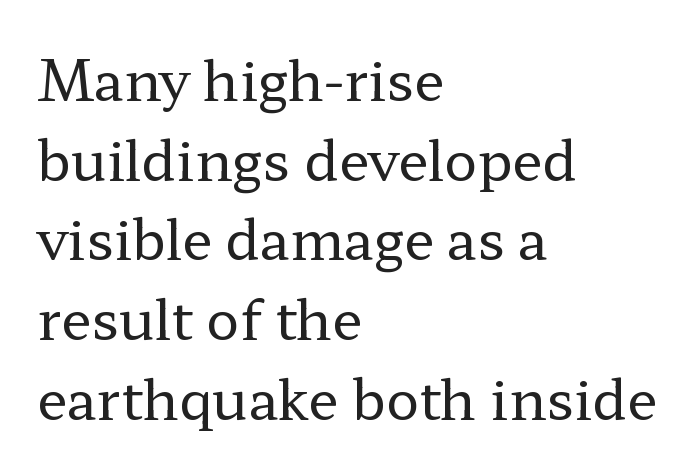
These lines are set flush left with a ragged right edge. Here the designer chose a conventional face with non-uniform glyph widths. These lines sit exactly where default settings would place them. The letters carry serifs — small finishing strokes at the ends of their stems. The horizontal fit of the characters is conventional and even. The font's upright variant was chosen for this text.
